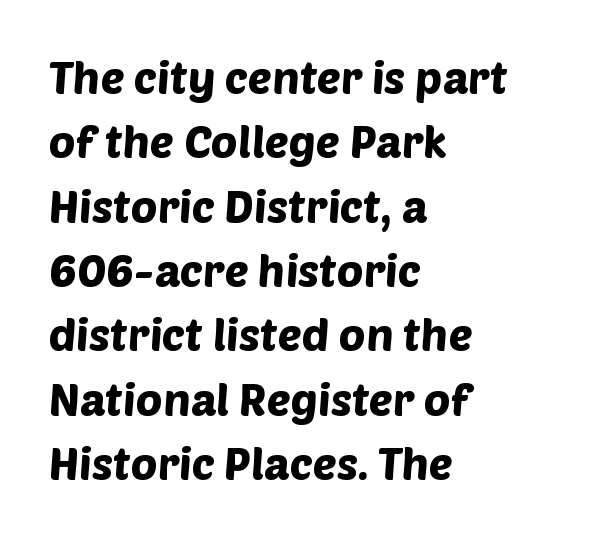
The typeface chosen for these lines omits serifs. The baseline area is clear. The paragraph has a hard left edge and a soft right edge. The face used here is proportionally spaced, like ordinary book or web type. The tracking reads as untouched default to a designer's eye. Interline gaps are of average width in this sample.
